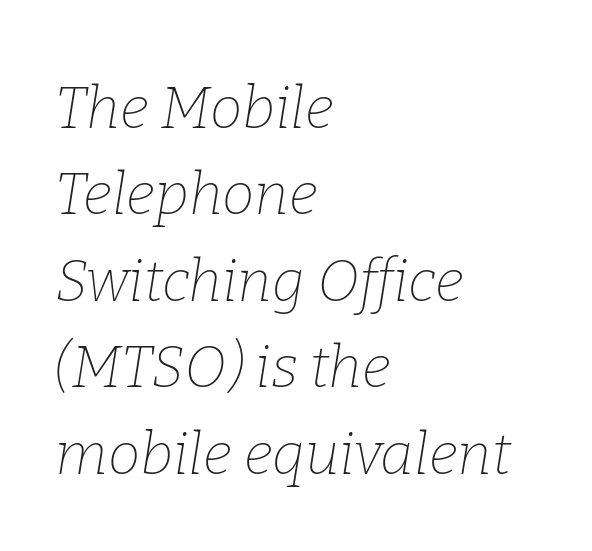
Q: Is the text bold? A: No.
Q: Is the text italic (slanted)? A: Yes, it leans right by about 9 degrees.
Q: Is the typeface a serif or a sans-serif typeface? A: Serif.
Q: Is the text underlined? A: No.
Q: How is the paragraph aligned? A: Left-aligned.
Q: Is the spacing between letters normal or unusually wide? A: Normal.
Q: Is the spacing between lines tight, normal or loose? A: Normal.
Q: Width (condensed, normal, or wide)? A: Normal.
Q: Stroke contrast? A: Low.
Q: x-height? A: Medium.
Q: Monospaced? A: No.
